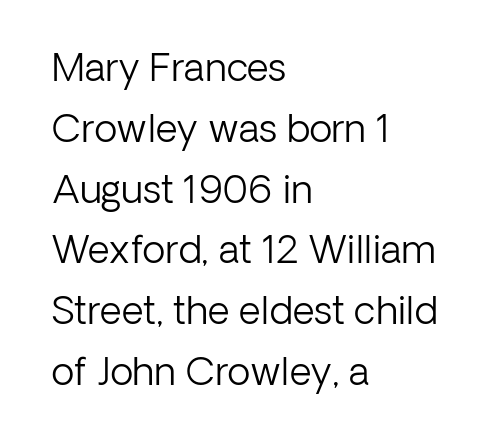
Q: Is the text bold? A: No.
Q: Is the text italic (slanted)? A: No, it is upright.
Q: Is the typeface a serif or a sans-serif typeface? A: Sans-serif.
Q: Is the text underlined? A: No.
Q: How is the paragraph aligned? A: Left-aligned.
Q: Is the spacing between letters normal or unusually wide? A: Normal.
Q: Is the spacing between lines tight, normal or loose? A: Normal.
Q: Width (condensed, normal, or wide)? A: Normal.
Q: Stroke contrast? A: Low.
Q: x-height? A: Medium.
Q: Monospaced? A: No.
